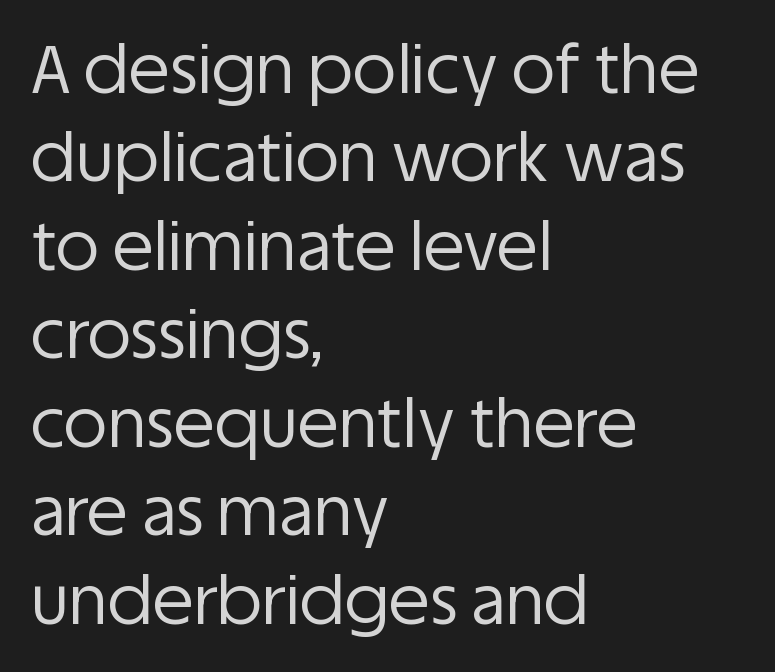
{"serif": "no", "italic": "no", "bold": "no", "weight": "regular", "width": "normal", "stroke_contrast": "low", "x_height": "large", "monospaced": "no", "underline": "no", "align": "left", "line_spacing": "normal", "line_spacing_ratio": 1.32, "letter_spacing": "normal", "letter_spacing_em": 0.0, "glyph_px": 67}
